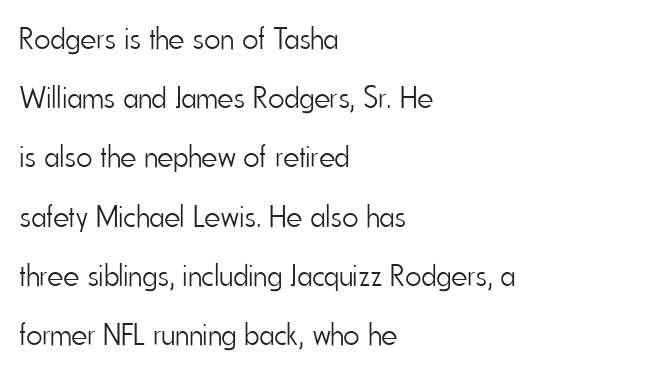
The image shows 31 px light, condensed sans-serif type, upright; set left-aligned, loose line spacing (1.91x), normal letter spacing, not underlined; low stroke contrast and a small x-height.
